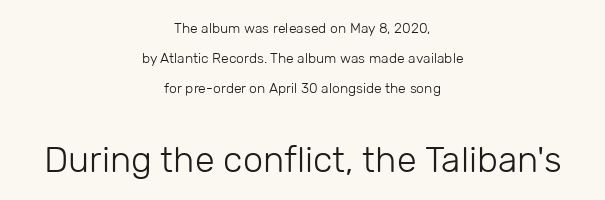
Q: Is the text bold? A: No.
Q: Is the text italic (slanted)? A: No, it is upright.
Q: Is the typeface a serif or a sans-serif typeface? A: Sans-serif.
Q: Is the text underlined? A: No.
Q: How is the paragraph aligned? A: Centered.
Q: Is the spacing between letters normal or unusually wide? A: Normal.
Q: Is the spacing between lines tight, normal or loose? A: Loose.
Q: Which block of text is set in a larger size, the first (top) or the second (bottom)? A: The second (bottom) one.
Q: Width (condensed, normal, or wide)? A: Normal.
Q: Stroke contrast? A: Low.
Q: x-height? A: Medium.
Q: Monospaced? A: No.
